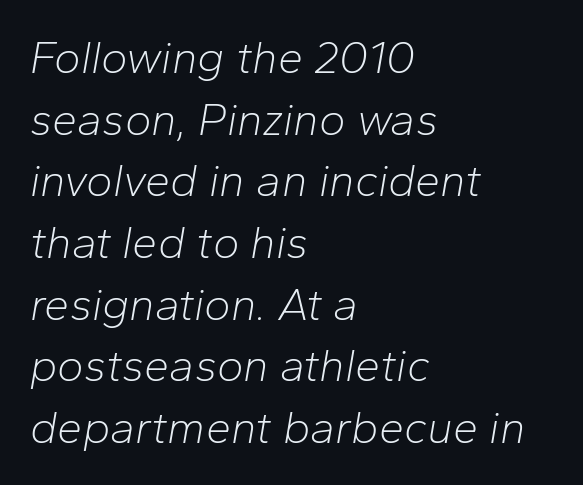
Q: Is the text bold? A: No.
Q: Is the text italic (slanted)? A: Yes, it leans right by about 10 degrees.
Q: Is the text underlined? A: No.
Q: How is the paragraph aligned? A: Left-aligned.
Q: Is the spacing between letters normal or unusually wide? A: Normal.
Q: Is the spacing between lines tight, normal or loose? A: Normal.
Q: Width (condensed, normal, or wide)? A: Normal.
Q: Stroke contrast? A: Low.
Q: x-height? A: Medium.
Q: Monospaced? A: No.
